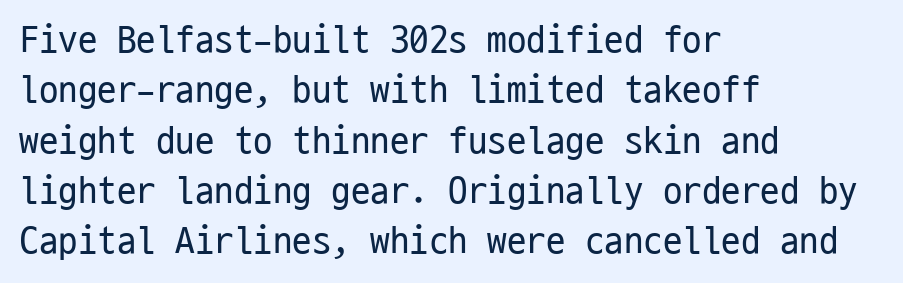
The image shows 39 px regular-weight, condensed sans-serif type, upright, monospaced; set left-aligned, normal line spacing (1.29x), normal letter spacing, not underlined; low stroke contrast and a medium x-height.
